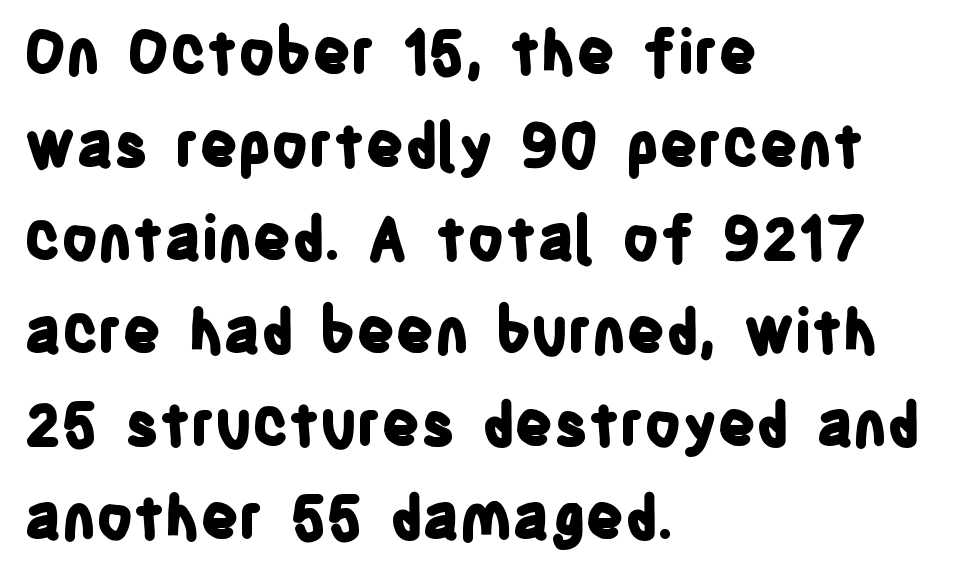
{"serif": "no", "italic": "no", "bold": "yes", "weight": "bold", "width": "condensed", "stroke_contrast": "low", "x_height": "large", "monospaced": "no", "underline": "no", "align": "left", "line_spacing": "normal", "line_spacing_ratio": 1.55, "letter_spacing": "normal", "letter_spacing_em": 0.0, "glyph_px": 60}
